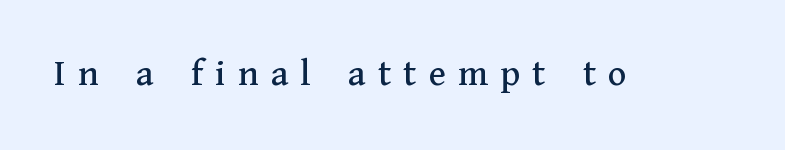
Q: Is the text italic (slanted)? A: No, it is upright.
Q: Is the typeface a serif or a sans-serif typeface? A: Serif.
Q: Is the text underlined? A: No.
Q: Is the spacing between letters normal or unusually wide? A: Unusually wide.
Q: Width (condensed, normal, or wide)? A: Normal.
Q: Stroke contrast? A: Medium.
Q: x-height? A: Medium.
Q: Monospaced? A: No.
